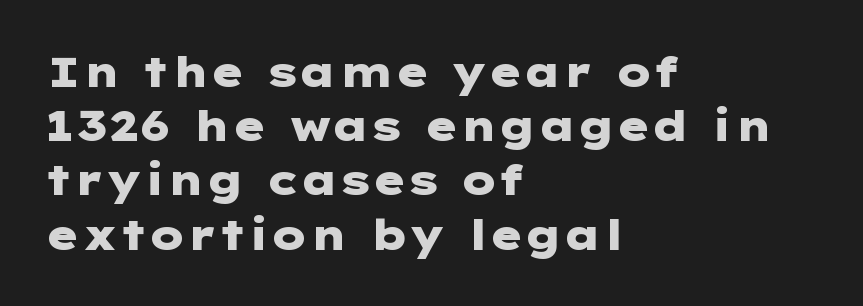
Q: Is the text bold? A: Yes.
Q: Is the text italic (slanted)? A: No, it is upright.
Q: Is the typeface a serif or a sans-serif typeface? A: Sans-serif.
Q: Is the text underlined? A: No.
Q: How is the paragraph aligned? A: Left-aligned.
Q: Is the spacing between letters normal or unusually wide? A: Normal.
Q: Is the spacing between lines tight, normal or loose? A: Normal.
Q: Width (condensed, normal, or wide)? A: Wide.
Q: Stroke contrast? A: Low.
Q: x-height? A: Medium.
